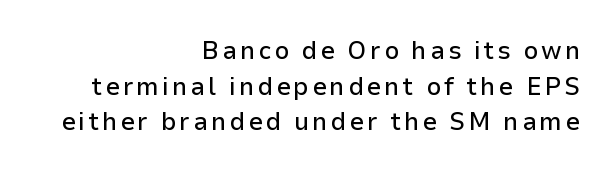
Q: Is the text italic (slanted)? A: No, it is upright.
Q: Is the text underlined? A: No.
Q: How is the paragraph aligned? A: Right-aligned.
Q: Is the spacing between lines tight, normal or loose? A: Normal.
